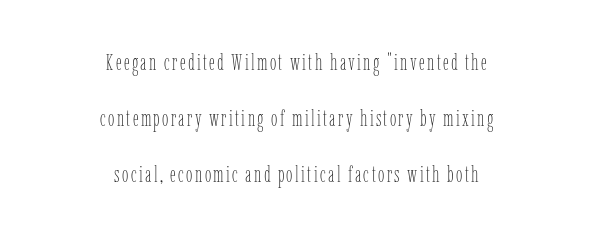
Q: Is the text bold? A: No.
Q: Is the text italic (slanted)? A: No, it is upright.
Q: Is the text underlined? A: No.
Q: How is the paragraph aligned? A: Centered.
Q: Is the spacing between lines tight, normal or loose? A: Loose.
